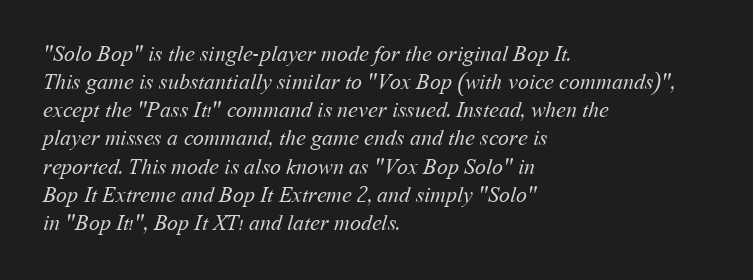
{"bold": "no", "underline": "no", "align": "left", "line_spacing": "normal", "line_spacing_ratio": 1.28, "letter_spacing": "normal", "letter_spacing_em": 0.0, "glyph_px": 22}
